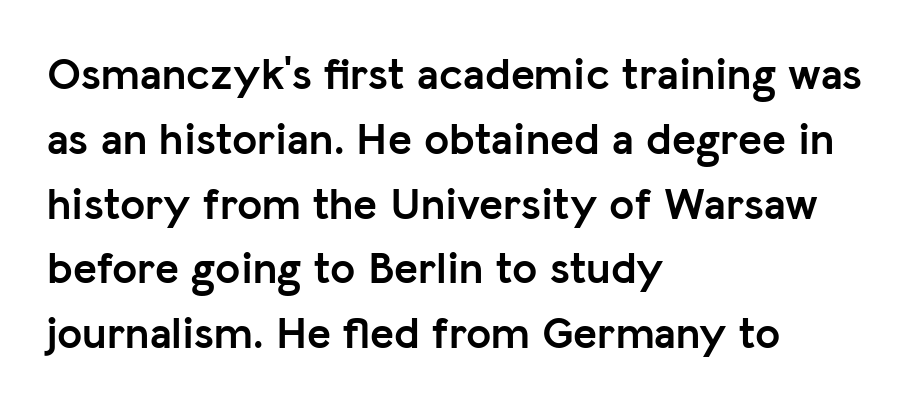
Quick note: not italic, upright. I'd call this a sans setting — the letters go barefoot. The rendering uses natural spacing where letterforms have individual widths. Emphasis by weight is at full strength: bold.
